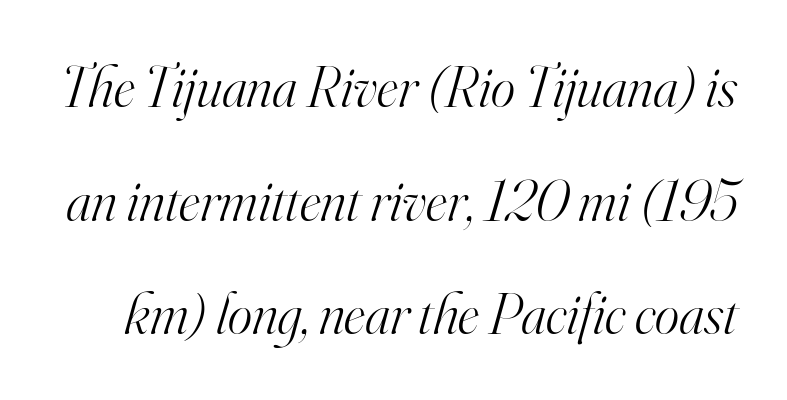
{"serif": "yes", "italic": "yes", "lean": "right", "slant_degrees": 16, "bold": "no", "weight": "light", "width": "normal", "stroke_contrast": "high", "x_height": "small", "monospaced": "no", "underline": "no", "line_spacing": "loose", "line_spacing_ratio": 1.96, "letter_spacing": "normal", "letter_spacing_em": 0.0, "glyph_px": 58}
